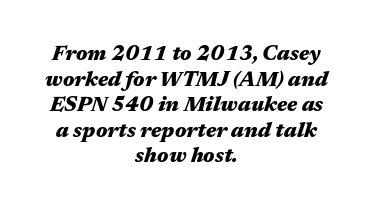
Q: Is the text bold? A: Yes.
Q: Is the text italic (slanted)? A: Yes, it leans right by about 17 degrees.
Q: Is the text underlined? A: No.
Q: How is the paragraph aligned? A: Centered.
Q: Is the spacing between letters normal or unusually wide? A: Normal.
